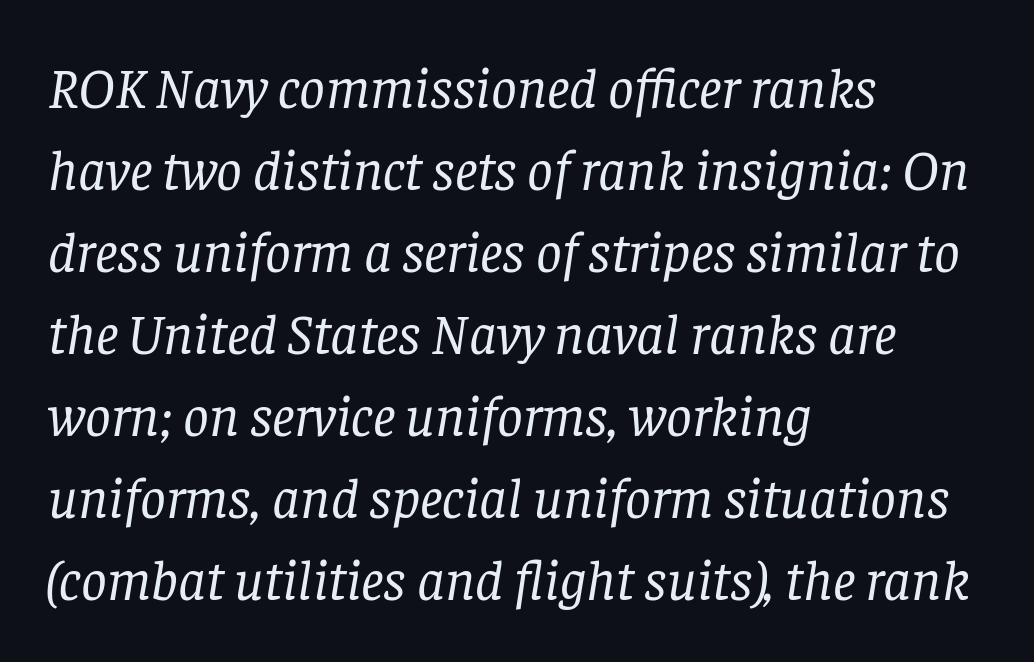
Evenly set lines give the paragraph a standard silhouette. Casual observation: everything's shoved over to the left. Unlike a clean sans, this face finishes its strokes with serifs. The strokes carry an ordinary text weight at most.
